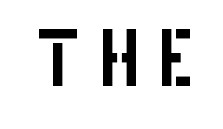
Q: Is the text italic (slanted)? A: No, it is upright.
Q: Is the typeface a serif or a sans-serif typeface? A: Sans-serif.
Q: Is the text underlined? A: No.
Q: Is the spacing between letters normal or unusually wide? A: Unusually wide.
Q: Width (condensed, normal, or wide)? A: Condensed.
Q: Stroke contrast? A: Low.
Q: x-height? A: Large.
Q: Monospaced? A: No.
